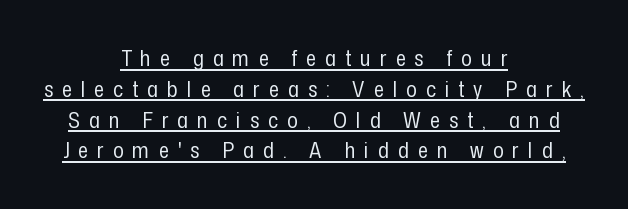
Q: Is the text bold? A: No.
Q: Is the text italic (slanted)? A: No, it is upright.
Q: Is the text underlined? A: Yes.
Q: How is the paragraph aligned? A: Centered.
Q: Is the spacing between letters normal or unusually wide? A: Unusually wide.
Q: Is the spacing between lines tight, normal or loose? A: Normal.
